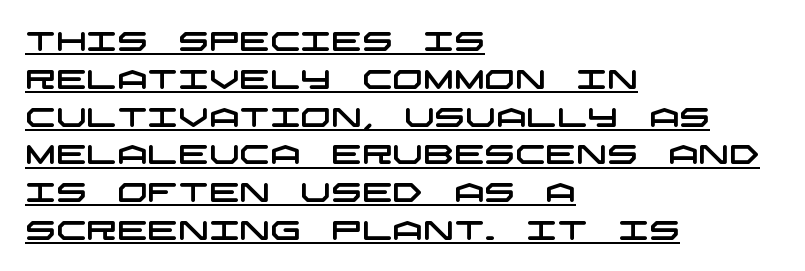
{"underline": "yes", "align": "left", "line_spacing": "normal", "line_spacing_ratio": 1.4, "letter_spacing": "normal", "letter_spacing_em": 0.0, "glyph_px": 27}
